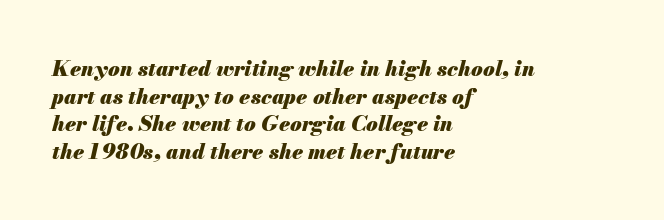
Q: Is the text bold? A: Yes.
Q: Is the text italic (slanted)? A: Yes, it leans right by about 13 degrees.
Q: Is the text underlined? A: No.
Q: How is the paragraph aligned? A: Left-aligned.
Q: Is the spacing between letters normal or unusually wide? A: Normal.
Q: Is the spacing between lines tight, normal or loose? A: Normal.
